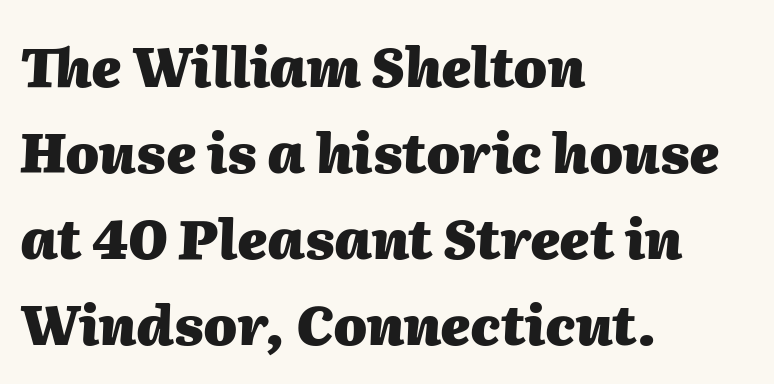
Q: Is the text bold? A: Yes.
Q: Is the text italic (slanted)? A: Yes, it leans right by about 2 degrees.
Q: Is the text underlined? A: No.
Q: How is the paragraph aligned? A: Left-aligned.
Q: Is the spacing between letters normal or unusually wide? A: Normal.
Q: Is the spacing between lines tight, normal or loose? A: Normal.
Q: Width (condensed, normal, or wide)? A: Normal.
Q: Stroke contrast? A: Medium.
Q: x-height? A: Medium.
Q: Monospaced? A: No.
